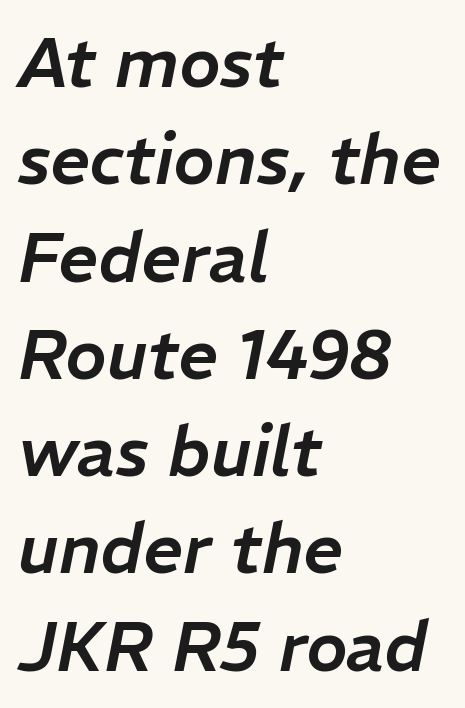
The image shows 70 px text type, italic (leaning right); set left-aligned, normal line spacing (1.39x), normal letter spacing, not underlined; low stroke contrast and a medium x-height.
